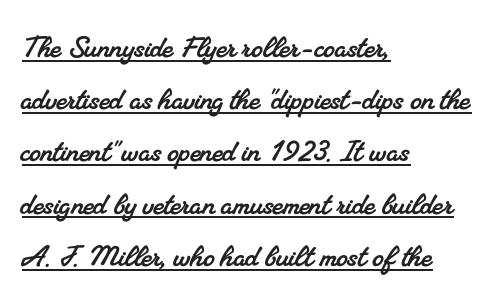
The image shows 36 px serif type; set left-aligned, normal line spacing (1.45x), normal letter spacing, underlined; medium stroke contrast and a small x-height.
